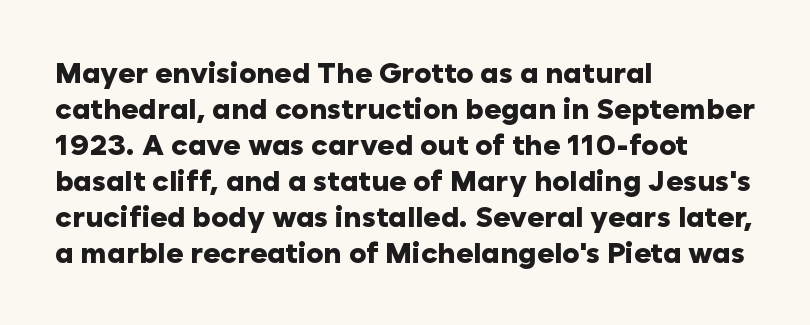
Q: Is the text bold? A: Yes.
Q: Is the text italic (slanted)? A: No, it is upright.
Q: Is the typeface a serif or a sans-serif typeface? A: Sans-serif.
Q: Is the text underlined? A: No.
Q: How is the paragraph aligned? A: Left-aligned.
Q: Is the spacing between letters normal or unusually wide? A: Normal.
Q: Width (condensed, normal, or wide)? A: Normal.
Q: Stroke contrast? A: Low.
Q: x-height? A: Medium.
Q: Monospaced? A: No.
